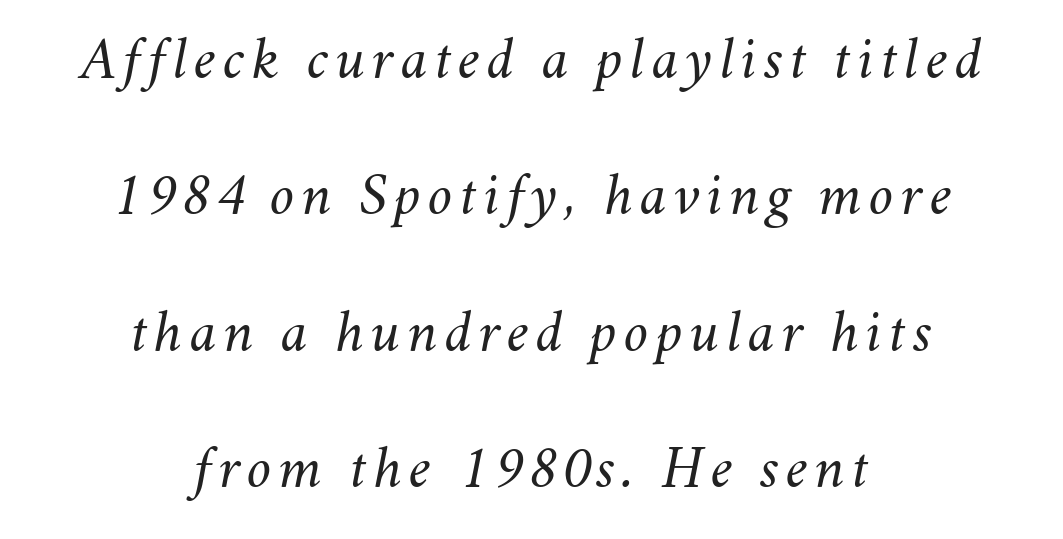
Q: Is the text bold? A: No.
Q: Is the text italic (slanted)? A: Yes, it leans right by about 11 degrees.
Q: Is the text underlined? A: No.
Q: How is the paragraph aligned? A: Centered.
Q: Is the spacing between lines tight, normal or loose? A: Loose.
Q: Width (condensed, normal, or wide)? A: Normal.
Q: Stroke contrast? A: Medium.
Q: x-height? A: Small.
Q: Monospaced? A: No.
